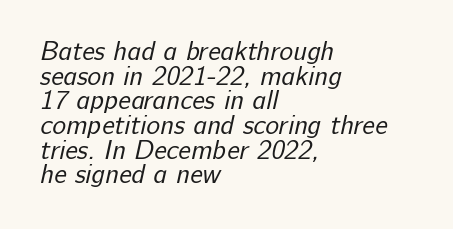
The image shows 26 px text type; set left-aligned, tight line spacing (0.95x), normal letter spacing, not underlined.
